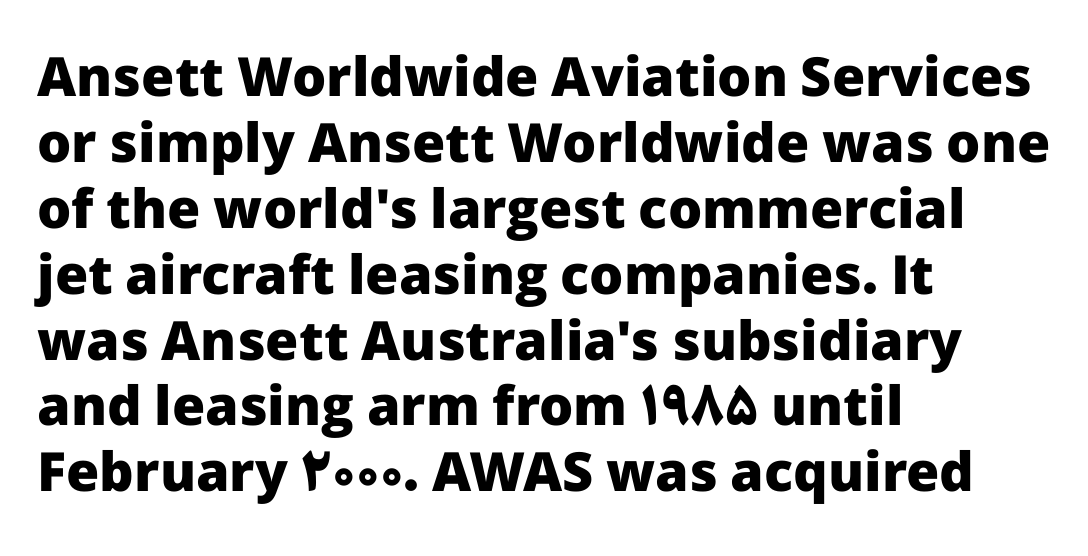
Q: Is the text bold? A: Yes.
Q: Is the text italic (slanted)? A: No, it is upright.
Q: Is the typeface a serif or a sans-serif typeface? A: Sans-serif.
Q: Is the text underlined? A: No.
Q: How is the paragraph aligned? A: Left-aligned.
Q: Is the spacing between letters normal or unusually wide? A: Normal.
Q: Width (condensed, normal, or wide)? A: Normal.
Q: Stroke contrast? A: Low.
Q: x-height? A: Medium.
Q: Monospaced? A: No.
